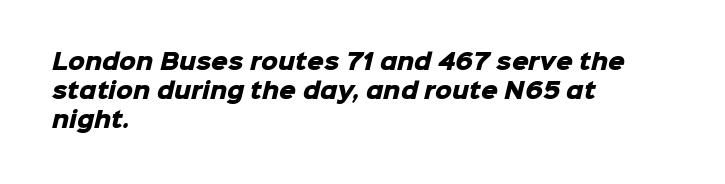
The strokes are fattened all the way to bold. The leading is moderate, giving the passage an even texture. The area under the type is left untouched. Teacher's note: observe the even left margin — that is flush-left alignment. Here the glyphs are tracked normally, forming tight word shapes.
